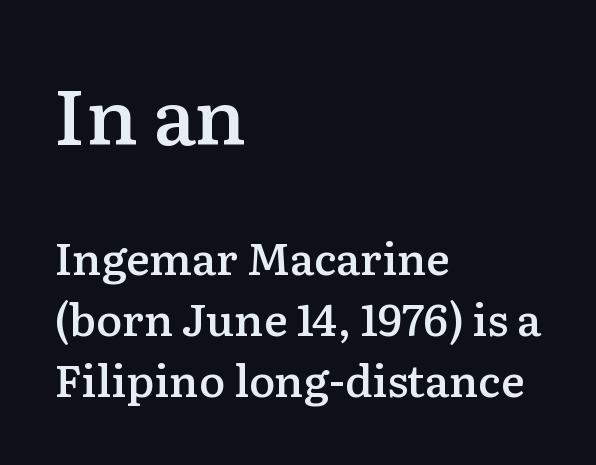
In terms of leading, this rendering sits right in the middle. The face used here is rendered with its standard letterfit. Looks like regular typesetting: each glyph gets only the width it needs. Has an underline been added? It has not. Left-aligned paragraph, ragged on the right. The upper block of text is set noticeably larger than the block beneath it.
